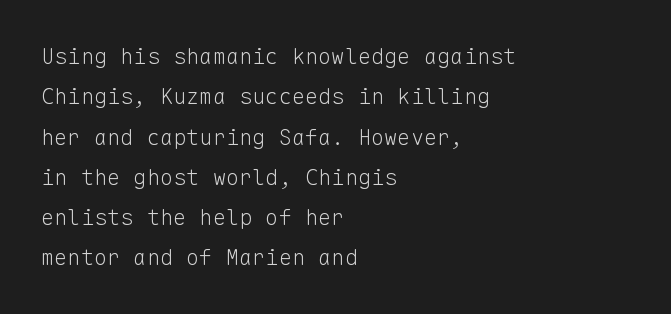
The image shows 22 px text type, upright; set left-aligned, line spacing 1.83x, normal letter spacing, not underlined.
